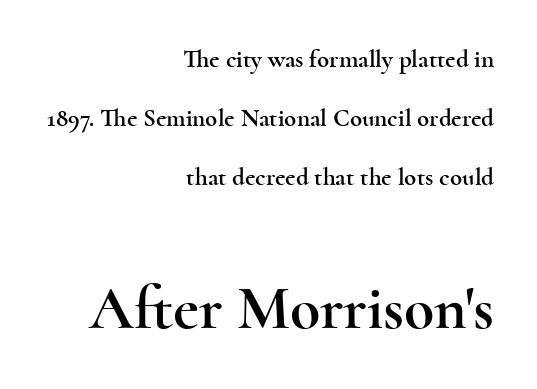
The image shows 62 px wide serif type, upright; set right-aligned, loose line spacing (2.36x), normal letter spacing, not underlined; the second (bottom) block is 2.48x larger; a small x-height.
